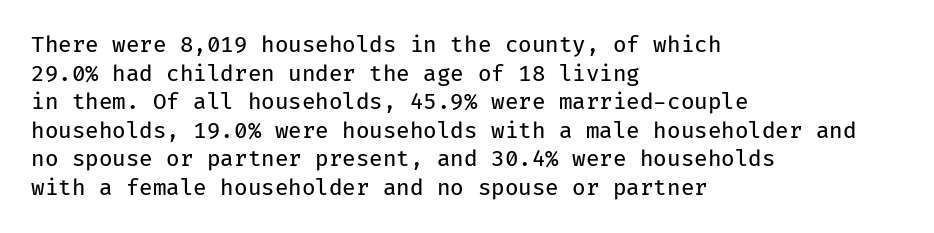
Q: Is the text bold? A: No.
Q: Is the text italic (slanted)? A: No, it is upright.
Q: Is the text underlined? A: No.
Q: How is the paragraph aligned? A: Left-aligned.
Q: Is the spacing between letters normal or unusually wide? A: Normal.
Q: Is the spacing between lines tight, normal or loose? A: Normal.
